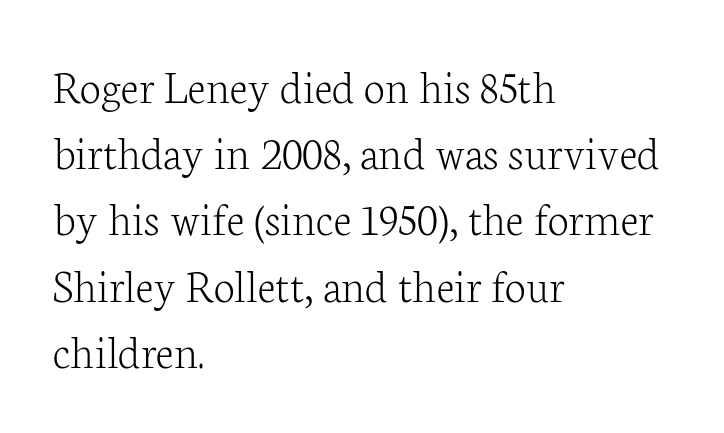
The image shows 48 px light serif type, upright; set left-aligned, normal line spacing (1.38x), normal letter spacing, not underlined; low stroke contrast and a medium x-height.
